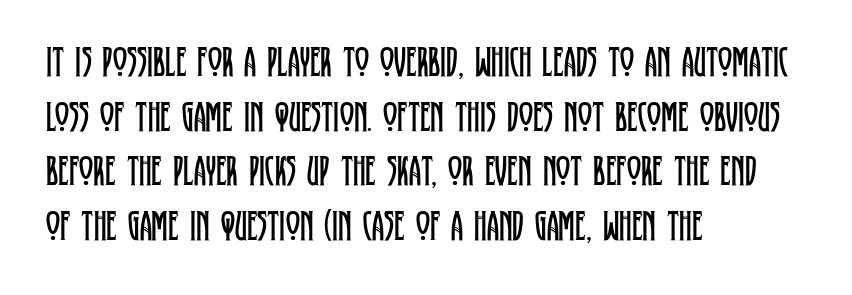
The image shows 43 px regular-weight, condensed serif type, upright; set left-aligned, normal line spacing (1.27x), normal letter spacing, not underlined; low stroke contrast and a large x-height.
